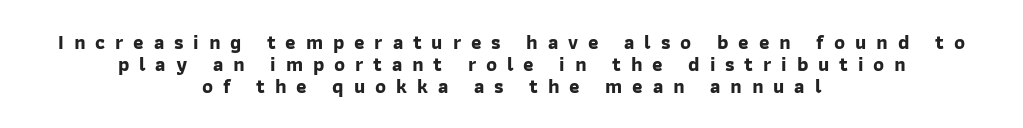
{"bold": "yes", "underline": "no", "align": "center", "line_spacing": "tight", "line_spacing_ratio": 1.1, "letter_spacing": "wide", "letter_spacing_em": 0.49, "glyph_px": 20}
